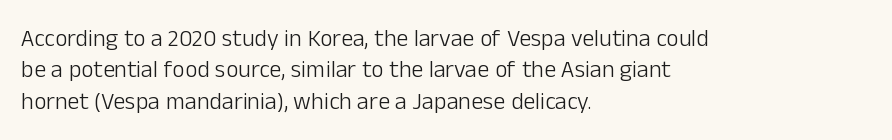
The image shows 24 px text type, upright; set left-aligned, normal line spacing (1.31x), normal letter spacing, not underlined.
